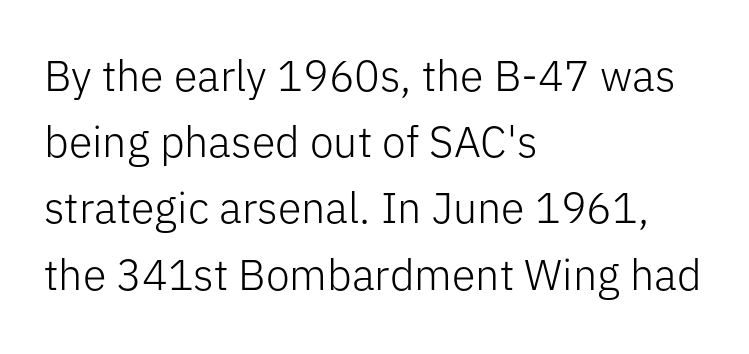
Q: Is the text bold? A: No.
Q: Is the text italic (slanted)? A: No, it is upright.
Q: Is the typeface a serif or a sans-serif typeface? A: Sans-serif.
Q: Is the text underlined? A: No.
Q: How is the paragraph aligned? A: Left-aligned.
Q: Is the spacing between letters normal or unusually wide? A: Normal.
Q: Is the spacing between lines tight, normal or loose? A: Normal.
Q: Width (condensed, normal, or wide)? A: Normal.
Q: Stroke contrast? A: Low.
Q: x-height? A: Medium.
Q: Monospaced? A: No.
